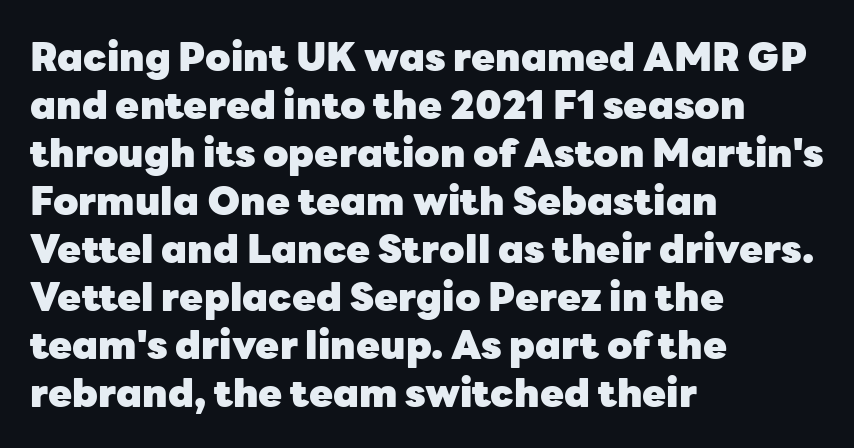
The designer went with a sans here, leaving each stem footless. Posture: vertical. A typesetter would call this proportional, since set widths differ per character. Anything drawn beneath the words? Only blank space.
